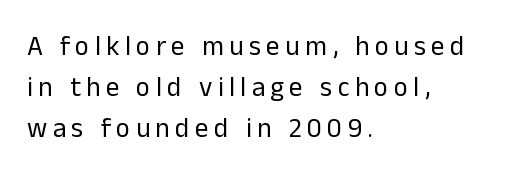
The image shows 27 px text type, upright; set left-aligned, normal line spacing (1.52x), unusually wide letter spacing (+0.2 em), not underlined.
